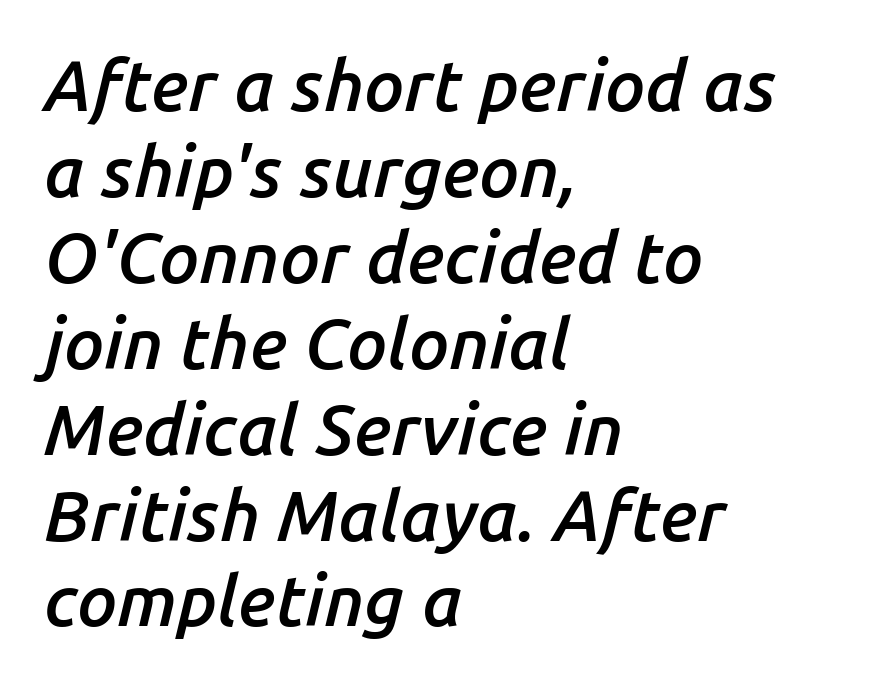
{"italic": "yes", "lean": "right", "slant_degrees": 14, "bold": "semi", "weight": "semibold", "width": "normal", "stroke_contrast": "low", "x_height": "medium", "monospaced": "no", "underline": "no", "align": "left", "line_spacing_ratio": 1.21, "letter_spacing": "normal", "letter_spacing_em": 0.0, "glyph_px": 71}
